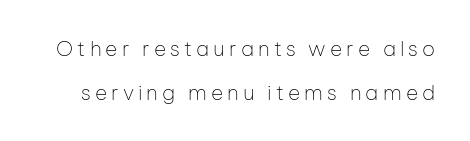
Q: Is the text bold? A: No.
Q: Is the text italic (slanted)? A: No, it is upright.
Q: Is the text underlined? A: No.
Q: Is the spacing between lines tight, normal or loose? A: Loose.
